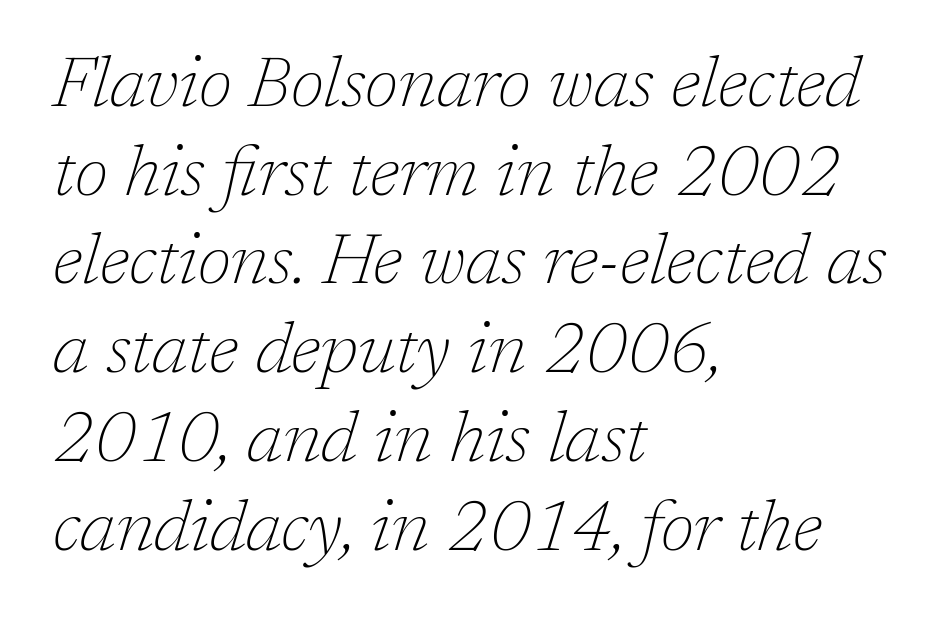
{"serif": "yes", "italic": "yes", "lean": "right", "slant_degrees": 17, "bold": "no", "weight": "thin", "width": "normal", "stroke_contrast": "low", "x_height": "medium", "monospaced": "no", "underline": "no", "align": "left", "line_spacing": "normal", "line_spacing_ratio": 1.25, "letter_spacing": "normal", "letter_spacing_em": 0.0, "glyph_px": 71}
